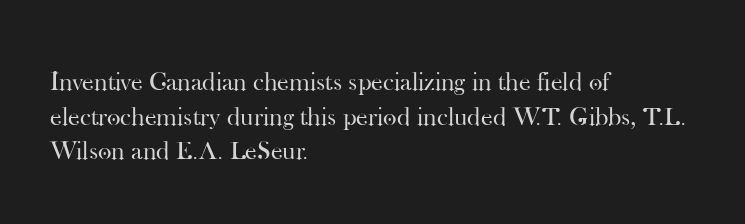
{"italic": "no", "bold": "no", "underline": "no", "align": "left", "line_spacing": "normal", "line_spacing_ratio": 1.33, "letter_spacing": "normal", "letter_spacing_em": 0.0, "glyph_px": 26}
